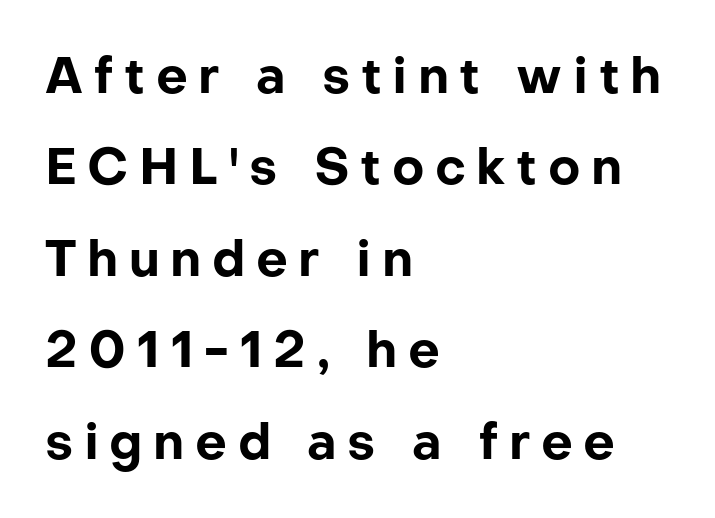
All the whitespace from short lines collects on the right. The gaps between neighbouring characters are conspicuously large. Each letter keeps its own natural width here, so spacing adapts to shape. Characters remain perfectly vertical along every line. Chunky letters — that's bold for sure.
